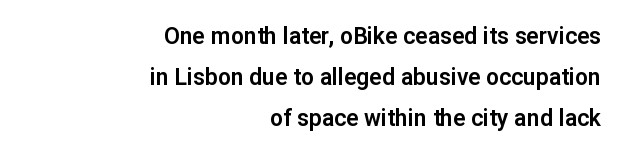
{"italic": "no", "underline": "no", "align": "right", "line_spacing_ratio": 1.79, "letter_spacing": "normal", "letter_spacing_em": 0.0, "glyph_px": 23}
